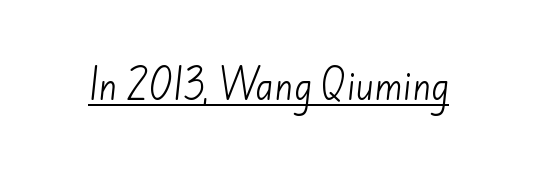
Q: Is the text bold? A: No.
Q: Is the typeface a serif or a sans-serif typeface? A: Sans-serif.
Q: Is the text underlined? A: Yes.
Q: Is the spacing between letters normal or unusually wide? A: Normal.
Q: Width (condensed, normal, or wide)? A: Normal.
Q: Stroke contrast? A: Low.
Q: x-height? A: Small.
Q: Monospaced? A: No.
